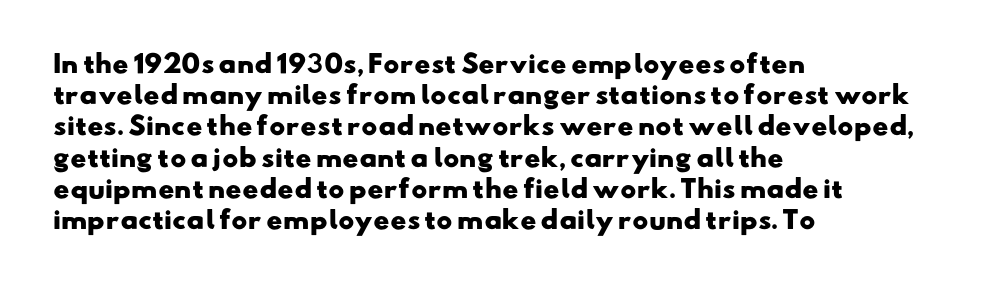
Q: Is the text bold? A: Yes.
Q: Is the text underlined? A: No.
Q: How is the paragraph aligned? A: Left-aligned.
Q: Is the spacing between letters normal or unusually wide? A: Normal.
Q: Is the spacing between lines tight, normal or loose? A: Normal.
